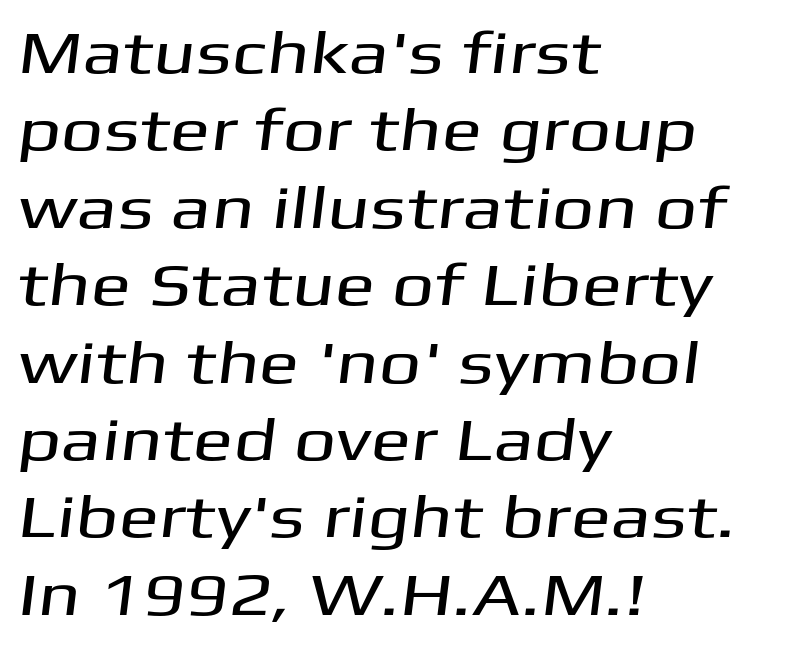
The image shows 60 px wide sans-serif type; set left-aligned, normal line spacing (1.29x), normal letter spacing, not underlined; medium stroke contrast and a medium x-height.
